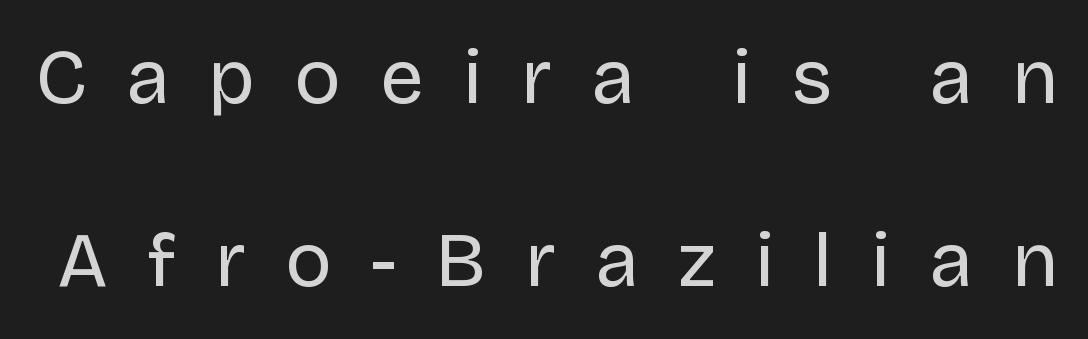
Q: Is the text bold? A: No.
Q: Is the text italic (slanted)? A: No, it is upright.
Q: Is the typeface a serif or a sans-serif typeface? A: Sans-serif.
Q: Is the text underlined? A: No.
Q: Is the spacing between letters normal or unusually wide? A: Unusually wide.
Q: Is the spacing between lines tight, normal or loose? A: Loose.
Q: Width (condensed, normal, or wide)? A: Normal.
Q: Stroke contrast? A: Low.
Q: x-height? A: Large.
Q: Monospaced? A: No.
